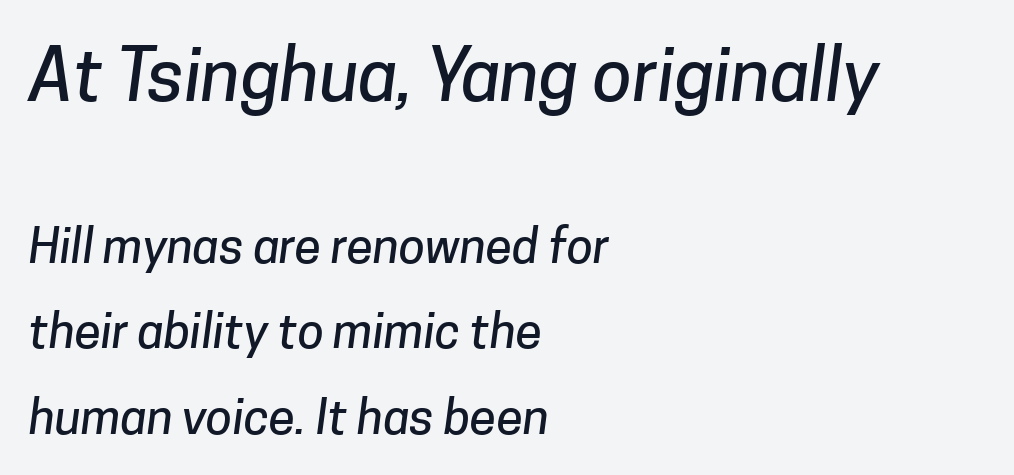
Q: Is the typeface a serif or a sans-serif typeface? A: Sans-serif.
Q: Is the text underlined? A: No.
Q: How is the paragraph aligned? A: Left-aligned.
Q: Is the spacing between letters normal or unusually wide? A: Normal.
Q: Which block of text is set in a larger size, the first (top) or the second (bottom)? A: The first (top) one.
Q: Width (condensed, normal, or wide)? A: Normal.
Q: Stroke contrast? A: Low.
Q: x-height? A: Medium.
Q: Monospaced? A: No.
